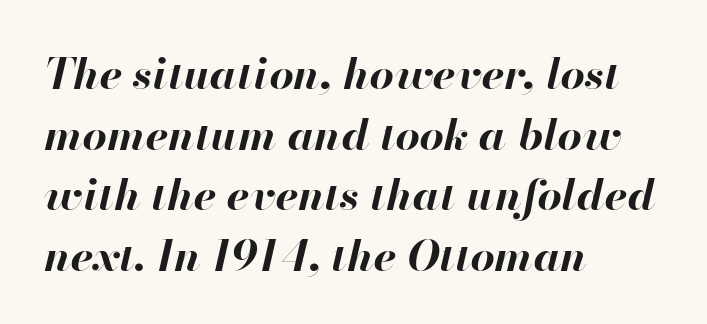
Q: Is the text bold? A: Yes.
Q: Is the text italic (slanted)? A: Yes, it leans right by about 13 degrees.
Q: Is the text underlined? A: No.
Q: How is the paragraph aligned? A: Left-aligned.
Q: Is the spacing between letters normal or unusually wide? A: Normal.
Q: Is the spacing between lines tight, normal or loose? A: Normal.
Q: Width (condensed, normal, or wide)? A: Normal.
Q: Stroke contrast? A: High.
Q: x-height? A: Small.
Q: Monospaced? A: No.
